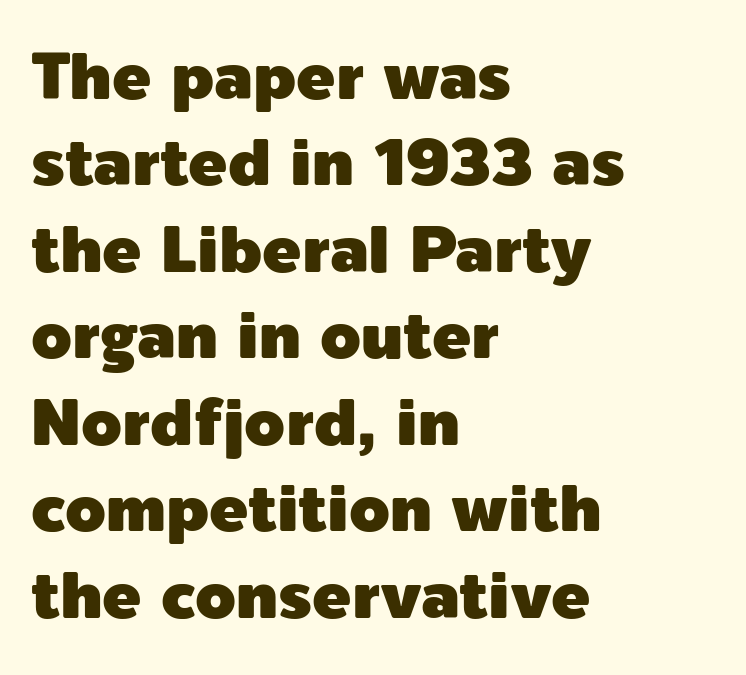
{"serif": "no", "italic": "no", "width": "normal", "x_height": "medium", "monospaced": "no", "underline": "no", "align": "left", "line_spacing": "normal", "line_spacing_ratio": 1.33, "letter_spacing": "normal", "letter_spacing_em": 0.0, "glyph_px": 65}
